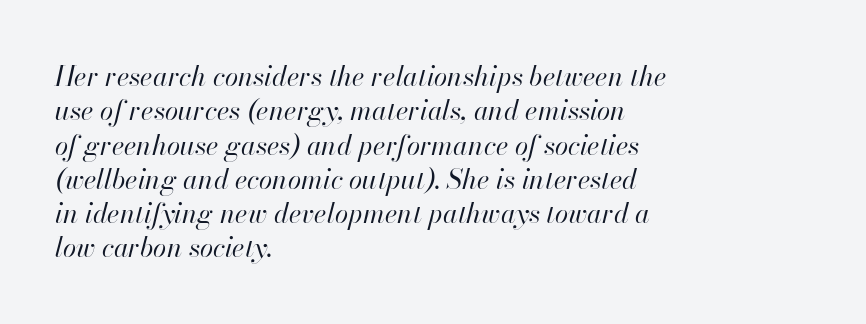
Q: Is the text bold? A: No.
Q: Is the text italic (slanted)? A: Yes, it leans right by about 13 degrees.
Q: Is the text underlined? A: No.
Q: How is the paragraph aligned? A: Left-aligned.
Q: Is the spacing between letters normal or unusually wide? A: Normal.
Q: Is the spacing between lines tight, normal or loose? A: Normal.
